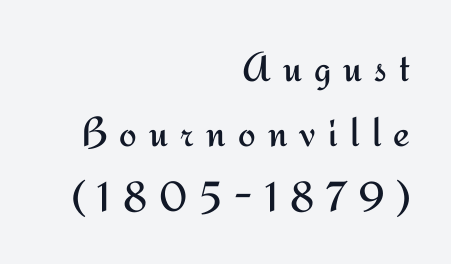
Quick note: interline space is typical. The foot of each line stays bare and open. A typesetter would call this proportional, since set widths differ per character. The letterforms sit at book weight or below. The rag falls on the left side of this text block.
